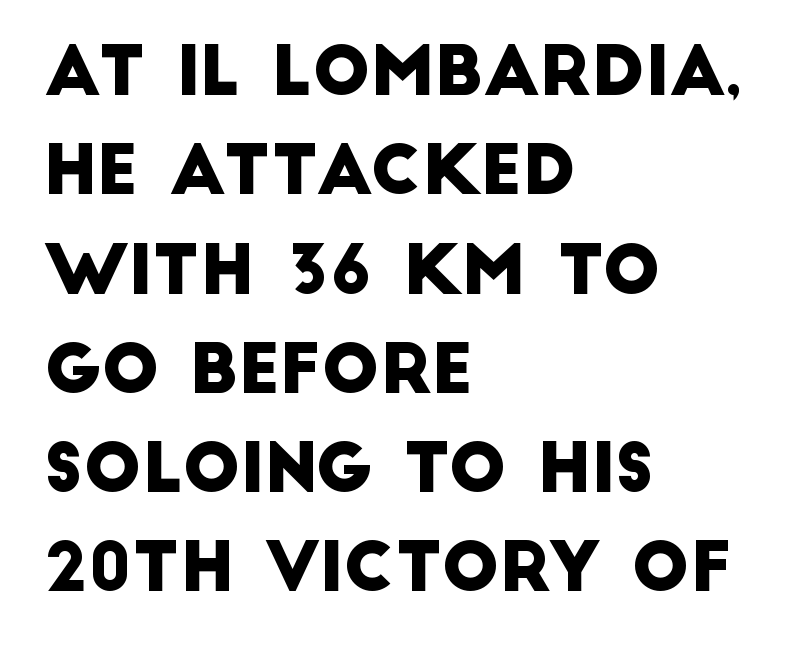
Q: Is the typeface a serif or a sans-serif typeface? A: Sans-serif.
Q: Is the text underlined? A: No.
Q: How is the paragraph aligned? A: Left-aligned.
Q: Is the spacing between letters normal or unusually wide? A: Normal.
Q: Is the spacing between lines tight, normal or loose? A: Normal.
Q: Width (condensed, normal, or wide)? A: Normal.
Q: Stroke contrast? A: Low.
Q: x-height? A: Large.
Q: Monospaced? A: No.
